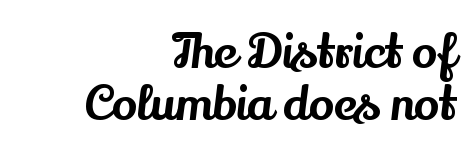
Q: Is the text italic (slanted)? A: Yes.
Q: Is the typeface a serif or a sans-serif typeface? A: Serif.
Q: Is the text underlined? A: No.
Q: How is the paragraph aligned? A: Right-aligned.
Q: Is the spacing between letters normal or unusually wide? A: Normal.
Q: Is the spacing between lines tight, normal or loose? A: Tight.
Q: Width (condensed, normal, or wide)? A: Normal.
Q: Stroke contrast? A: Medium.
Q: x-height? A: Small.
Q: Monospaced? A: No.
